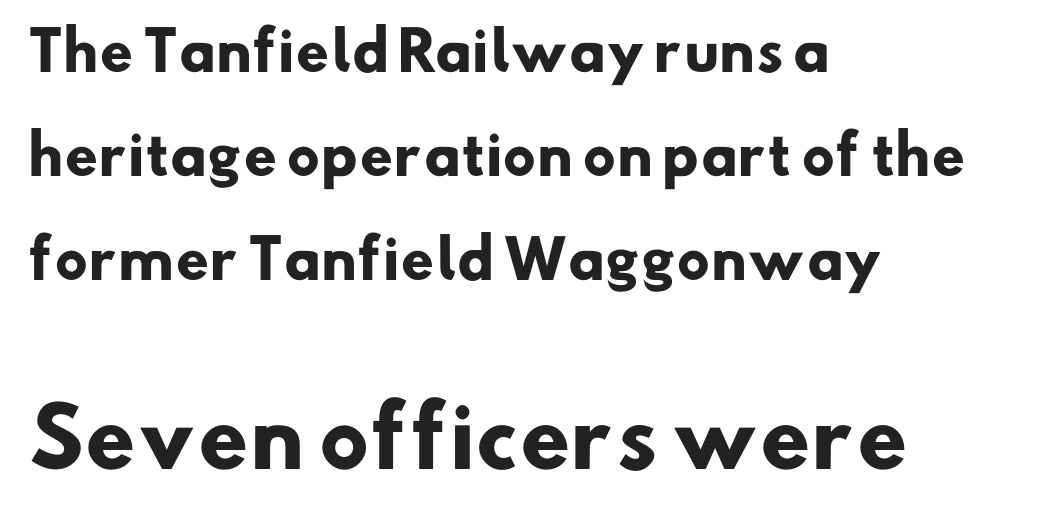
Q: Is the text bold? A: Yes.
Q: Is the typeface a serif or a sans-serif typeface? A: Sans-serif.
Q: Is the text underlined? A: No.
Q: How is the paragraph aligned? A: Left-aligned.
Q: Is the spacing between letters normal or unusually wide? A: Normal.
Q: Is the spacing between lines tight, normal or loose? A: Loose.
Q: Which block of text is set in a larger size, the first (top) or the second (bottom)? A: The second (bottom) one.
Q: Width (condensed, normal, or wide)? A: Normal.
Q: Stroke contrast? A: Low.
Q: x-height? A: Small.
Q: Monospaced? A: No.
